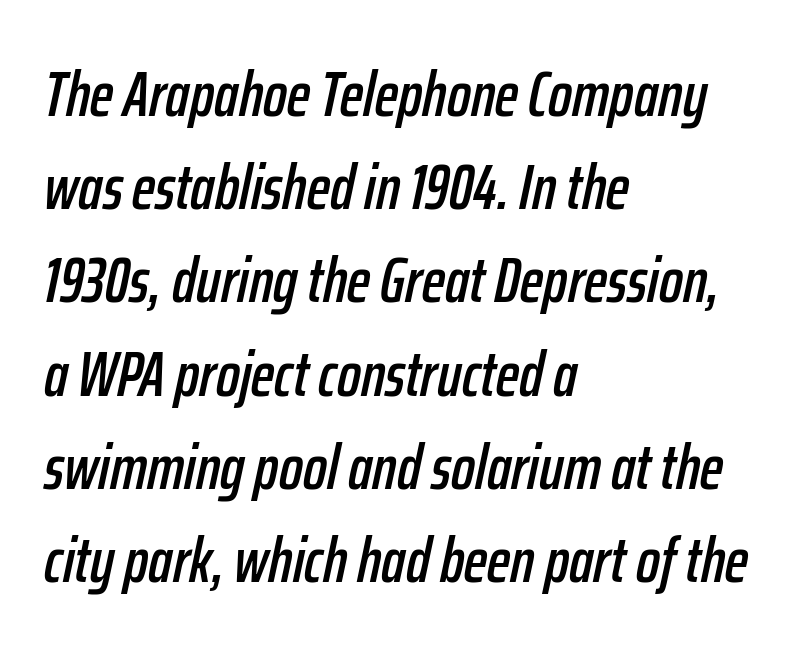
Q: Is the text italic (slanted)? A: Yes, it leans right by about 12 degrees.
Q: Is the text underlined? A: No.
Q: How is the paragraph aligned? A: Left-aligned.
Q: Is the spacing between letters normal or unusually wide? A: Normal.
Q: Is the spacing between lines tight, normal or loose? A: Normal.
Q: Width (condensed, normal, or wide)? A: Condensed.
Q: Stroke contrast? A: Low.
Q: x-height? A: Medium.
Q: Monospaced? A: No.
